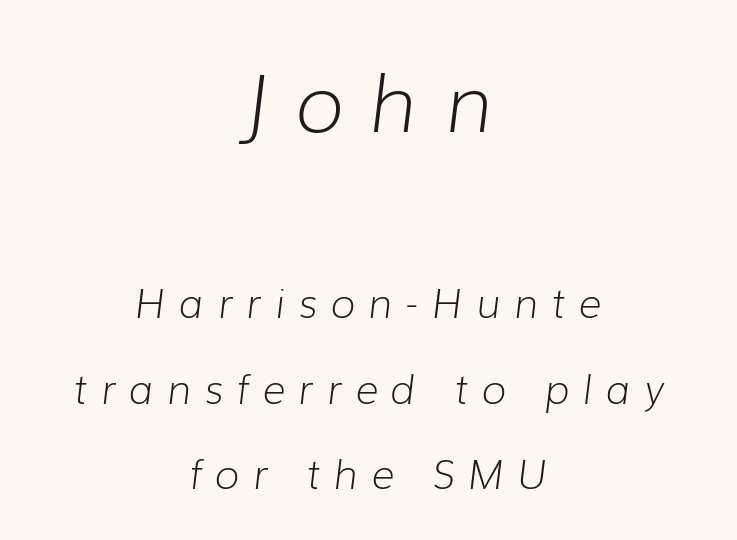
Is the block centered? Yes — each line is placed symmetrically about the middle. The face looks like a standard text weight, possibly lighter. Inter-character spacing is expanded well beyond the font's built-in metrics. These lines are rendered in a variable-pitch font.
